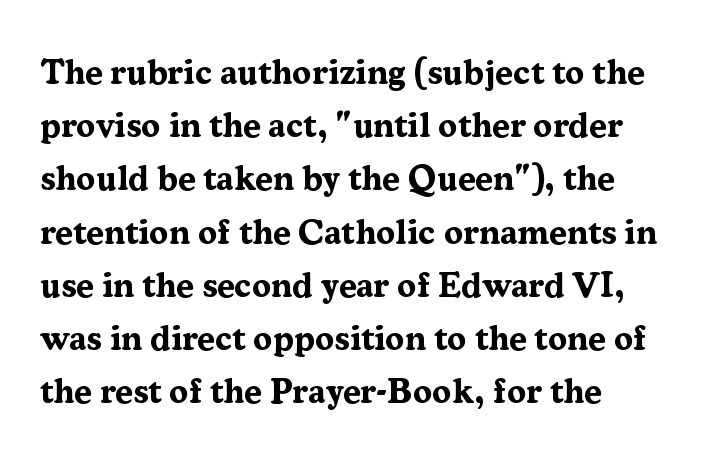
I'd describe the lettering as bold — thick and assertive. Only glyphs here, with clear space below each row. The passage shown has conventional tracking throughout. This is serif lettering, the kind often seen in printed books.
